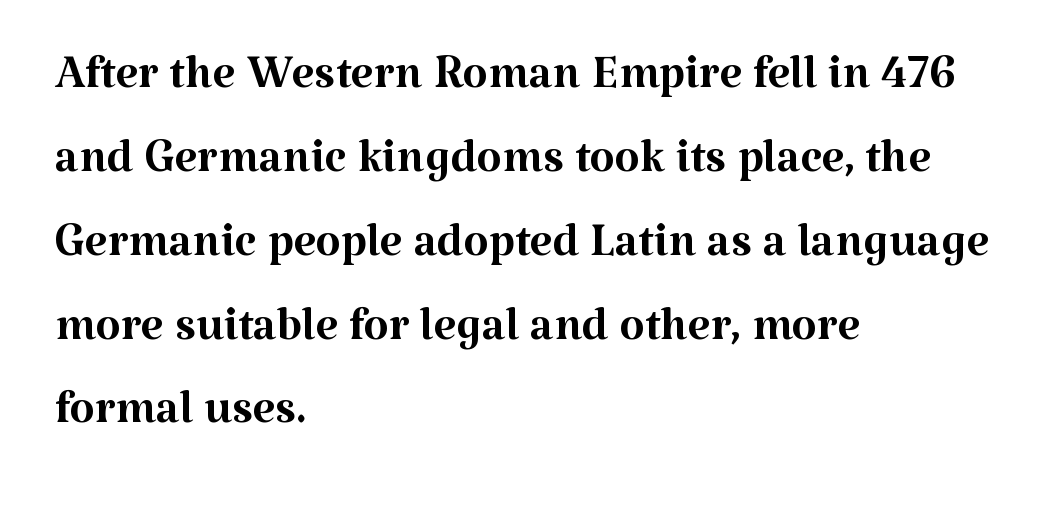
The words here are not underlined. Honestly, the row spacing looks completely unremarkable. The tracking reads as untouched default to a designer's eye. No extra ink here — the face is not bold. A typesetter would mark this as roman, not italic. Note the varied advance widths — an 'i' is clearly narrower than an 'm'.
